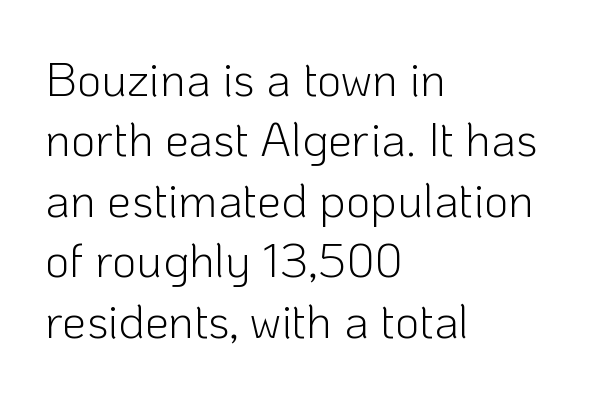
Q: Is the text bold? A: No.
Q: Is the text italic (slanted)? A: No, it is upright.
Q: Is the typeface a serif or a sans-serif typeface? A: Sans-serif.
Q: Is the text underlined? A: No.
Q: How is the paragraph aligned? A: Left-aligned.
Q: Is the spacing between letters normal or unusually wide? A: Normal.
Q: Is the spacing between lines tight, normal or loose? A: Normal.
Q: Width (condensed, normal, or wide)? A: Normal.
Q: Stroke contrast? A: Low.
Q: x-height? A: Medium.
Q: Monospaced? A: No.
